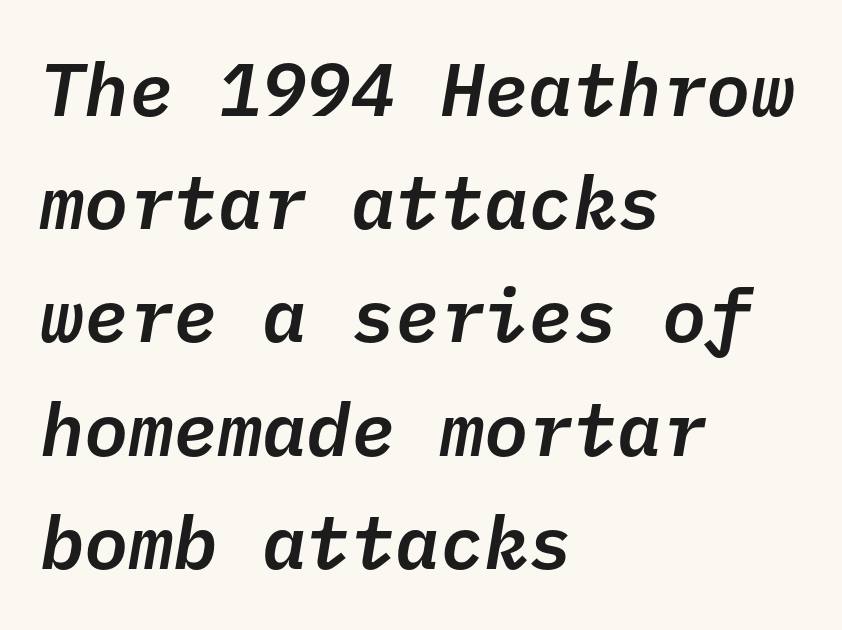
{"italic": "yes", "lean": "right", "slant_degrees": 10, "width": "normal", "stroke_contrast": "low", "x_height": "medium", "monospaced": "yes", "underline": "no", "align": "left", "line_spacing": "normal", "line_spacing_ratio": 1.53, "letter_spacing": "normal", "letter_spacing_em": 0.0, "glyph_px": 74}
